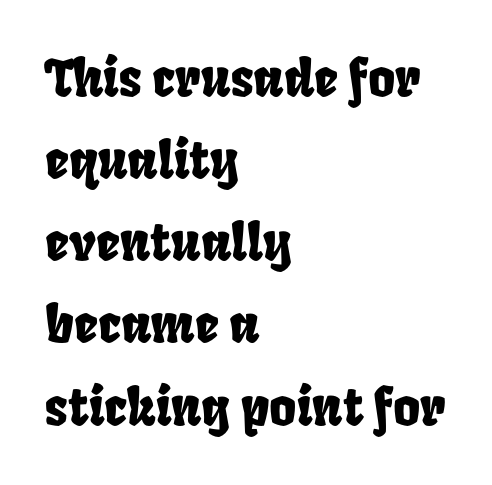
{"width": "condensed", "stroke_contrast": "low", "x_height": "large", "monospaced": "no", "underline": "no", "align": "left", "line_spacing": "normal", "line_spacing_ratio": 1.58, "letter_spacing": "normal", "letter_spacing_em": 0.0, "glyph_px": 52}
